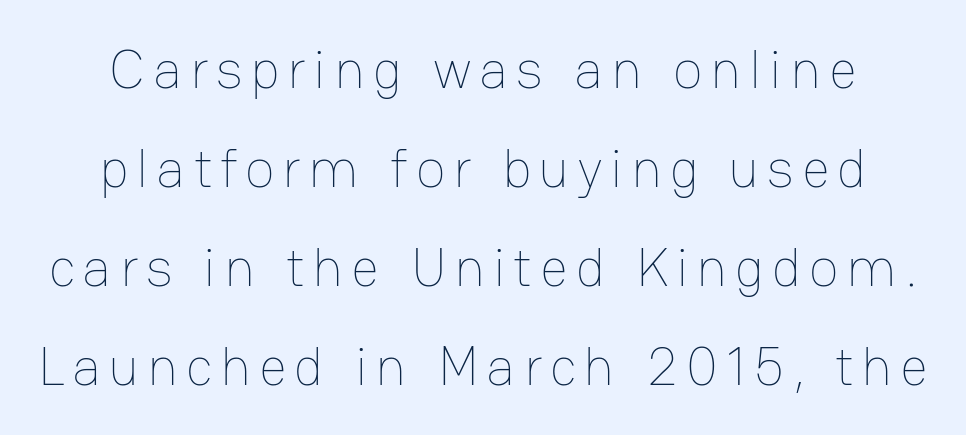
The image shows 55 px thin type, upright; set line spacing 1.8x, not underlined; low stroke contrast and a medium x-height.
